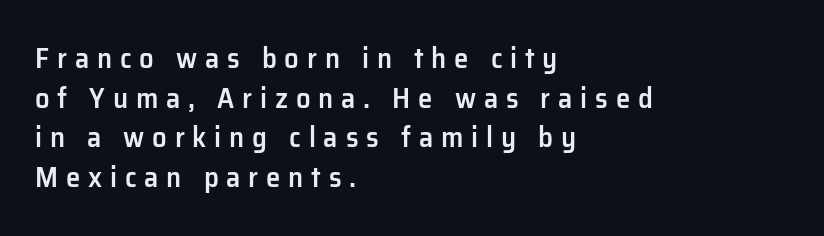
Q: Is the text bold? A: Semi-bold.
Q: Is the text italic (slanted)? A: No, it is upright.
Q: Is the typeface a serif or a sans-serif typeface? A: Sans-serif.
Q: Is the text underlined? A: No.
Q: How is the paragraph aligned? A: Left-aligned.
Q: Is the spacing between letters normal or unusually wide? A: Unusually wide.
Q: Is the spacing between lines tight, normal or loose? A: Normal.
Q: Width (condensed, normal, or wide)? A: Normal.
Q: Stroke contrast? A: Low.
Q: x-height? A: Medium.
Q: Monospaced? A: No.
